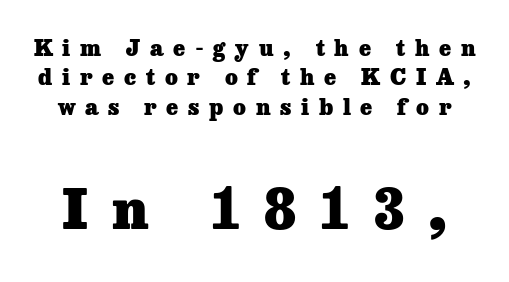
The letters are bold, with thick, heavy strokes. Descenders hang freely into open space. These two chunks differ in scale, with the bottom chunk taking the larger measure. The letters carry serifs — small finishing strokes at the ends of their stems. This sample keeps an unexceptional amount of space between lines.
